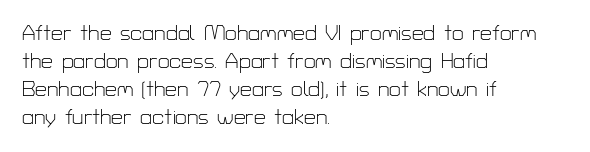
The image shows 21 px text type, upright; set left-aligned, normal line spacing (1.33x), normal letter spacing, not underlined.
